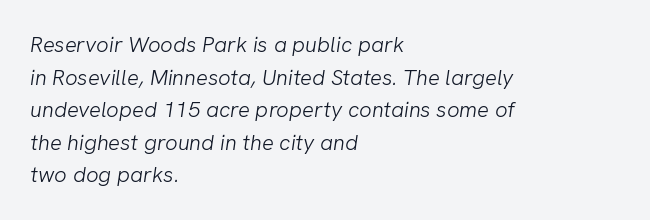
The image shows 22 px text type; set left-aligned, normal line spacing (1.48x), normal letter spacing, not underlined.
